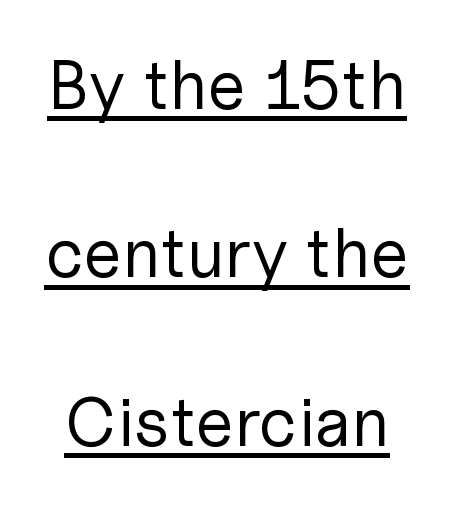
Underlining? Definitely there. Observe the ordinary spacing: letters are neighbours, not strangers. The letters look calm and open, with moderate or lighter stems. Posture: vertical. Students, observe: this is what heavily led, spacious text looks like.
